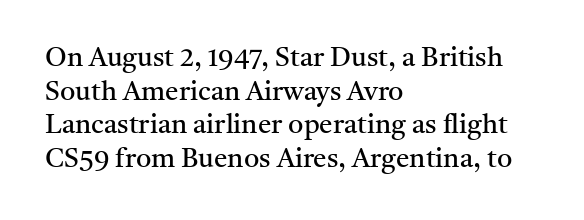
The image shows 27 px text type, upright; set left-aligned, normal line spacing (1.25x), normal letter spacing, not underlined.
